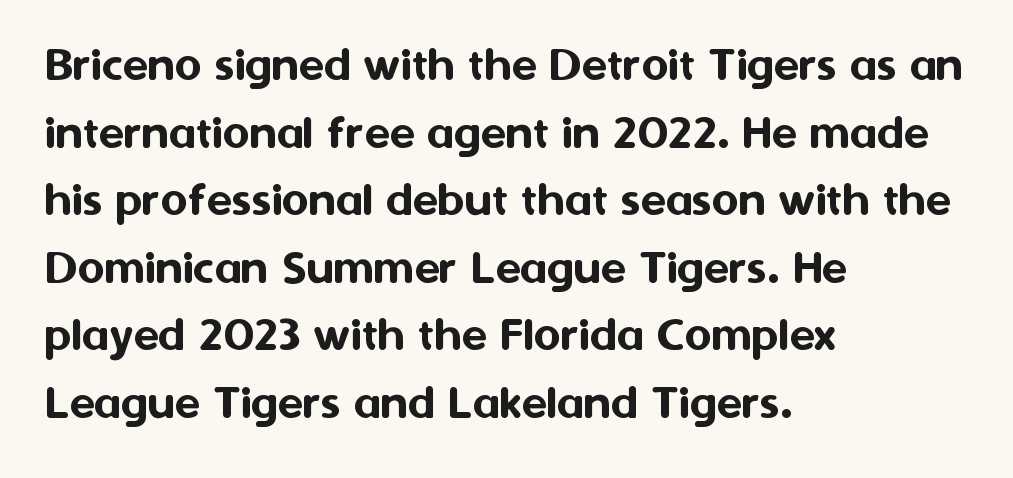
The lettering holds an erect, upright posture throughout. One-word summary of the alignment: left. Look at the bottom of the vertical strokes: they stop flat, with no serifs. The gap between lines stays unmarked. Each new line begins a customary step beneath the previous one. Character widths vary here, with narrow letters taking less room than wide ones.
